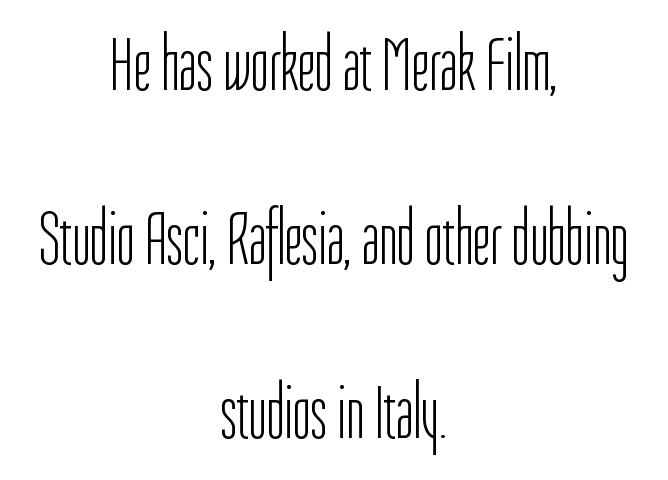
Q: Is the text bold? A: No.
Q: Is the text italic (slanted)? A: No, it is upright.
Q: Is the typeface a serif or a sans-serif typeface? A: Sans-serif.
Q: Is the text underlined? A: No.
Q: How is the paragraph aligned? A: Centered.
Q: Is the spacing between letters normal or unusually wide? A: Normal.
Q: Is the spacing between lines tight, normal or loose? A: Loose.
Q: Width (condensed, normal, or wide)? A: Condensed.
Q: Stroke contrast? A: Low.
Q: x-height? A: Medium.
Q: Monospaced? A: No.
